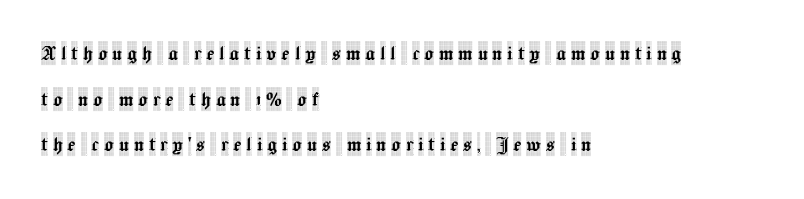
Q: Is the text italic (slanted)? A: No, it is upright.
Q: Is the text underlined? A: No.
Q: How is the paragraph aligned? A: Left-aligned.
Q: Is the spacing between letters normal or unusually wide? A: Unusually wide.
Q: Is the spacing between lines tight, normal or loose? A: Loose.
